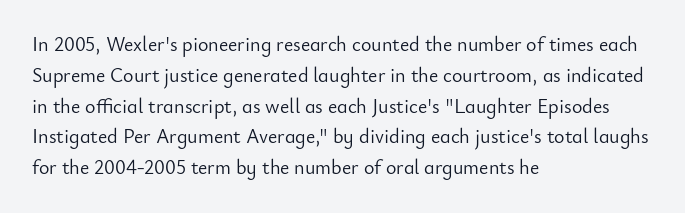
Unmarked baselines from the first word to the last. Between one letter and the next there's only the usual sliver of space. Left-aligned paragraph, ragged on the right. Compared with typical paragraphs, the rows here are spaced about the same. It's the straight-up-and-down kind of type.
